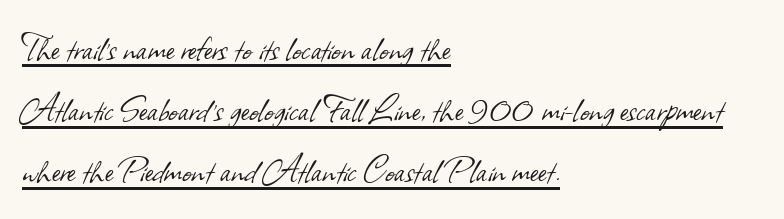
{"serif": "no", "bold": "no", "weight": "light", "width": "normal", "stroke_contrast": "low", "x_height": "small", "monospaced": "no", "underline": "yes", "align": "left", "line_spacing": "normal", "line_spacing_ratio": 1.53, "letter_spacing": "normal", "letter_spacing_em": 0.0, "glyph_px": 40}
